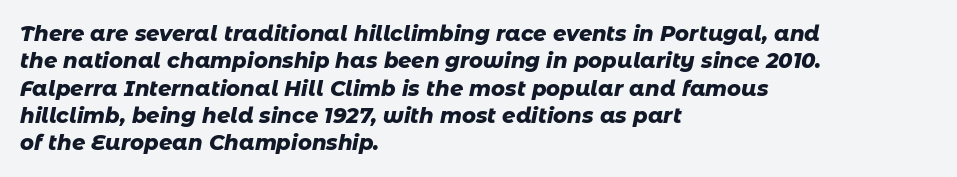
{"italic": "yes", "lean": "right", "slant_degrees": 11, "bold": "yes", "underline": "no", "align": "left", "line_spacing": "normal", "line_spacing_ratio": 1.3, "letter_spacing": "normal", "letter_spacing_em": 0.0, "glyph_px": 21}
